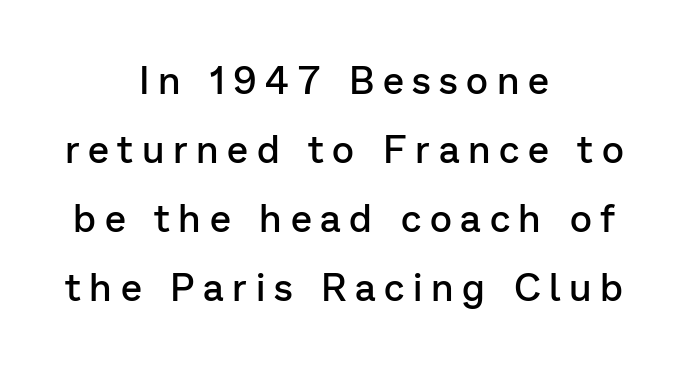
Q: Is the text bold? A: Semi-bold.
Q: Is the text italic (slanted)? A: No, it is upright.
Q: Is the typeface a serif or a sans-serif typeface? A: Sans-serif.
Q: Is the text underlined? A: No.
Q: How is the paragraph aligned? A: Centered.
Q: Is the spacing between letters normal or unusually wide? A: Unusually wide.
Q: Width (condensed, normal, or wide)? A: Normal.
Q: Stroke contrast? A: Low.
Q: x-height? A: Medium.
Q: Monospaced? A: No.
